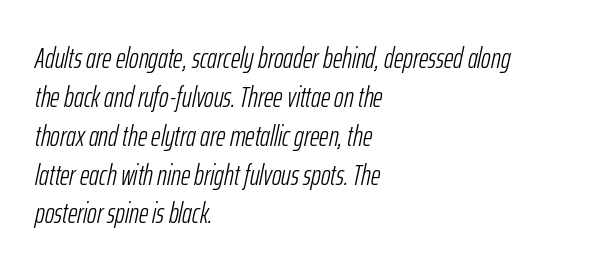
{"italic": "yes", "lean": "right", "slant_degrees": 12, "bold": "no", "weight": "light", "width": "condensed", "stroke_contrast": "low", "x_height": "medium", "monospaced": "no", "underline": "no", "align": "left", "line_spacing": "normal", "line_spacing_ratio": 1.34, "letter_spacing": "normal", "letter_spacing_em": 0.0, "glyph_px": 29}
